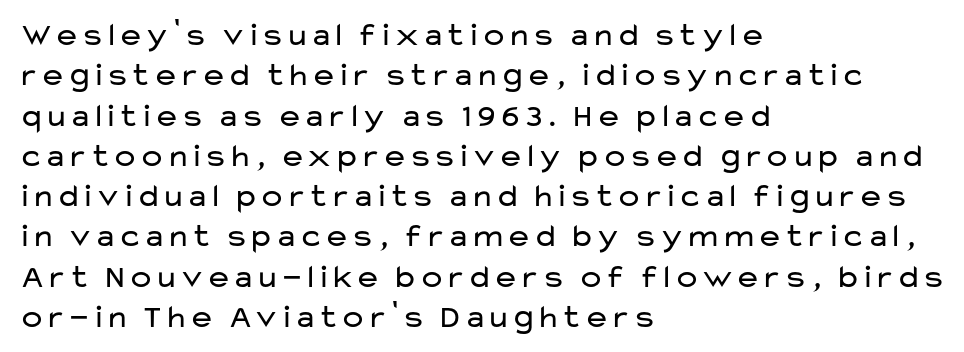
The image shows 33 px regular-weight, wide sans-serif type, upright; set left-aligned, line spacing 1.22x, normal letter spacing, not underlined; low stroke contrast and a medium x-height.
